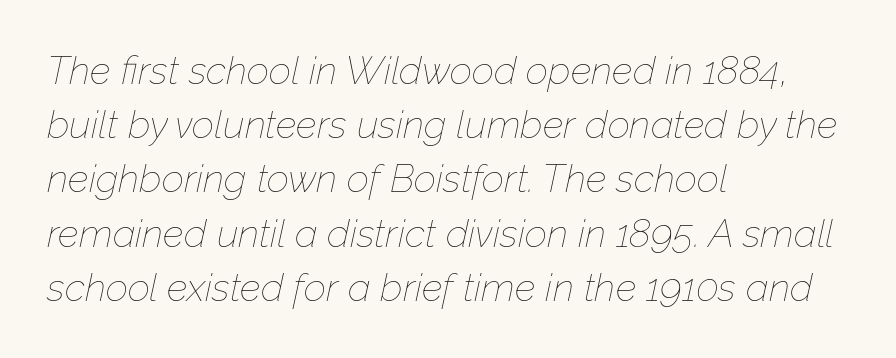
In terms of posture, this sample is oblique. The passage shown is not underscored anywhere. Line spacing here is normal. Spacing verdict: proportional, widths tailored to each character. Each line starts at the same left margin while the right side varies. Vertical stems look standard width or narrower in stroke.
